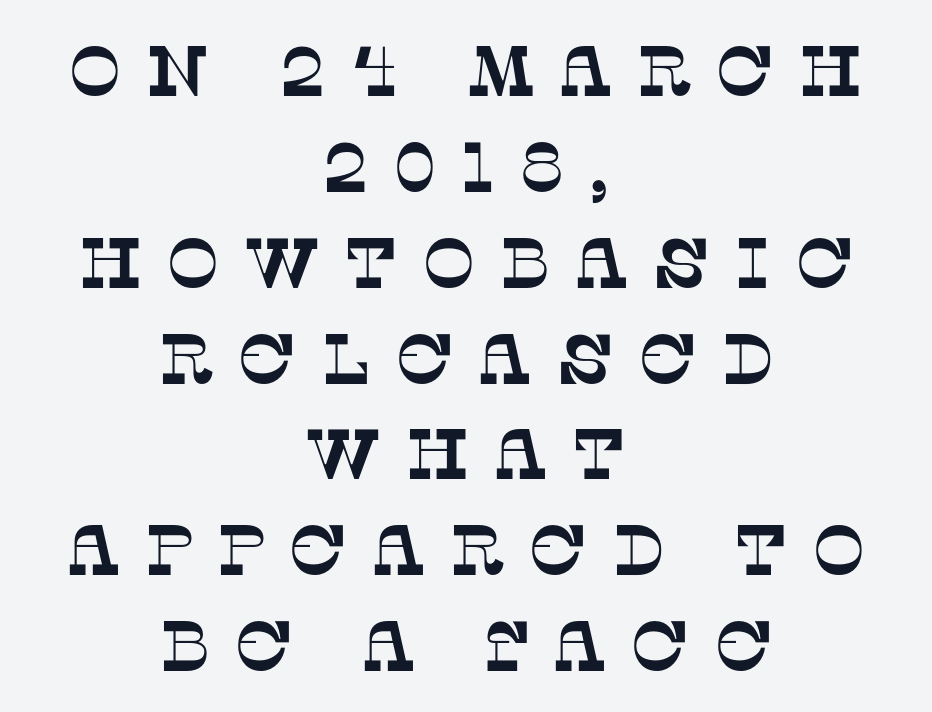
{"serif": "yes", "width": "normal", "stroke_contrast": "low", "x_height": "large", "monospaced": "no", "underline": "no", "align": "center", "line_spacing": "normal", "line_spacing_ratio": 1.35, "letter_spacing": "wide", "letter_spacing_em": 0.33, "glyph_px": 71}
